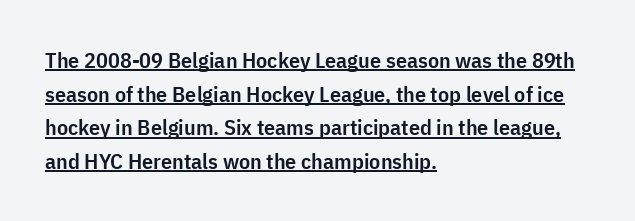
Style check: upright. In designer terms, the underline attribute is active on this setting. Look at the tracking — it's just the regular setting, nothing added. Stems and bowls a touch heavier than normal — semibold.
